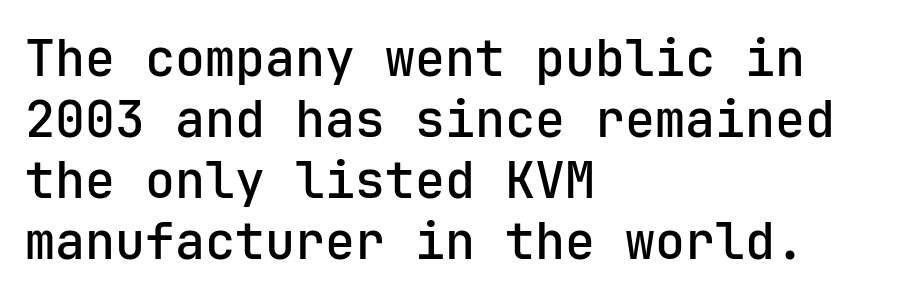
{"serif": "no", "italic": "no", "bold": "semi", "weight": "semibold", "width": "normal", "stroke_contrast": "low", "x_height": "medium", "underline": "no", "align": "left", "line_spacing_ratio": 1.22, "letter_spacing": "normal", "letter_spacing_em": 0.0, "glyph_px": 50}
